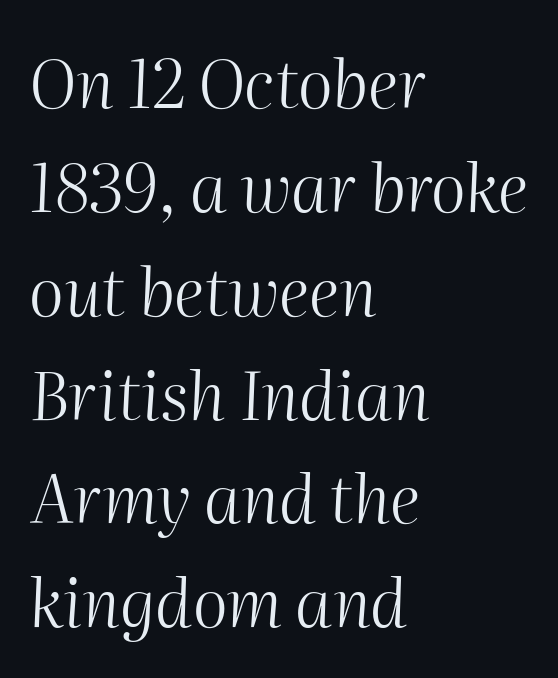
The image shows 67 px light type, italic (leaning right); set left-aligned, normal line spacing (1.55x), normal letter spacing, not underlined; medium stroke contrast and a medium x-height.
